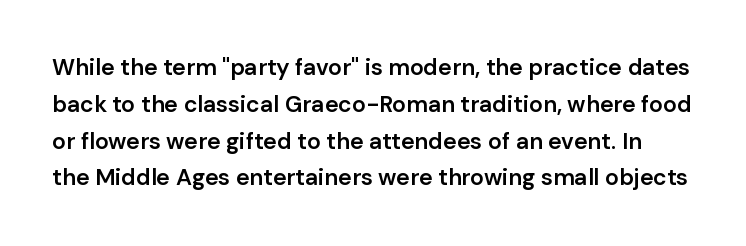
The image shows 23 px text type, upright; set normal line spacing (1.6x), normal letter spacing, not underlined.
